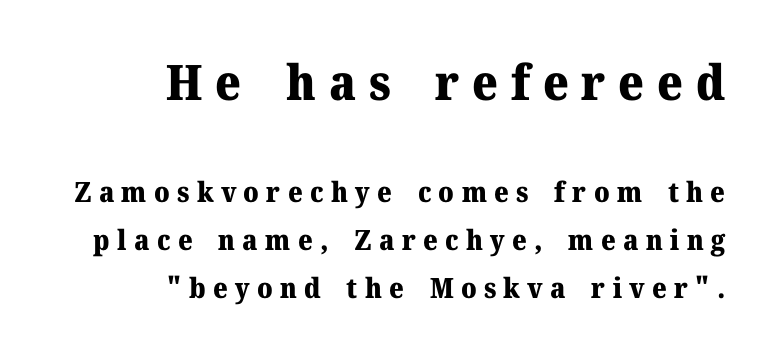
The image shows 49 px heavy serif type, upright; set right-aligned, line spacing 1.71x, unusually wide letter spacing (+0.26 em), not underlined; the first (top) block is 1.75x larger; medium stroke contrast and a medium x-height.
